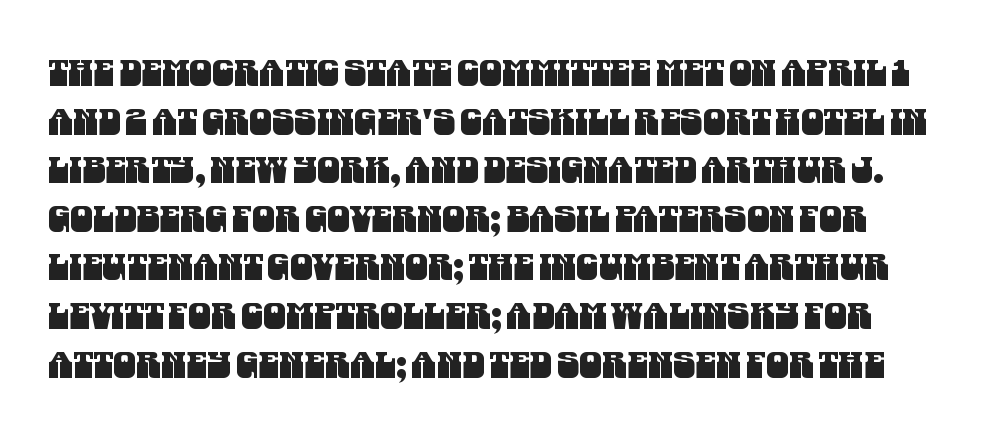
{"serif": "no", "width": "condensed", "stroke_contrast": "medium", "x_height": "large", "monospaced": "no", "underline": "no", "line_spacing": "normal", "line_spacing_ratio": 1.35, "letter_spacing": "normal", "letter_spacing_em": 0.0, "glyph_px": 36}
